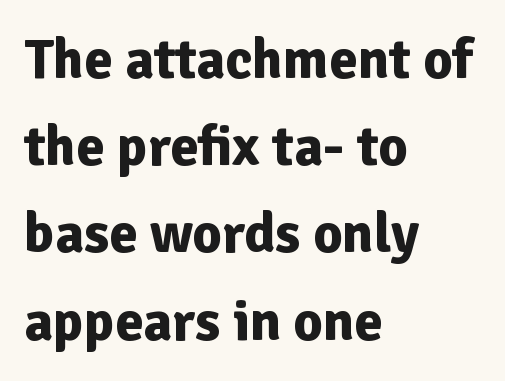
Q: Is the text bold? A: Yes.
Q: Is the text italic (slanted)? A: No, it is upright.
Q: Is the typeface a serif or a sans-serif typeface? A: Sans-serif.
Q: Is the text underlined? A: No.
Q: How is the paragraph aligned? A: Left-aligned.
Q: Is the spacing between letters normal or unusually wide? A: Normal.
Q: Is the spacing between lines tight, normal or loose? A: Normal.
Q: Width (condensed, normal, or wide)? A: Normal.
Q: Stroke contrast? A: Low.
Q: x-height? A: Medium.
Q: Monospaced? A: No.
